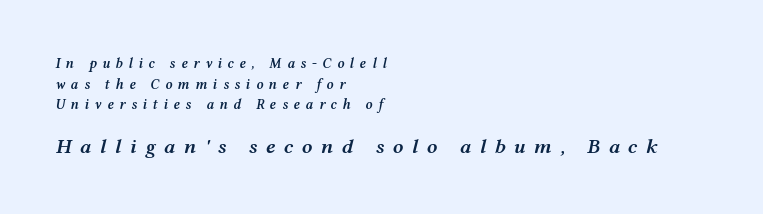
{"italic": "yes", "lean": "right", "slant_degrees": 12, "bold": "semi", "underline": "no", "align": "left", "line_spacing": "normal", "line_spacing_ratio": 1.48, "letter_spacing": "wide", "letter_spacing_em": 0.4, "larger_block": "second", "size_ratio": 1.5, "glyph_px": 21}
